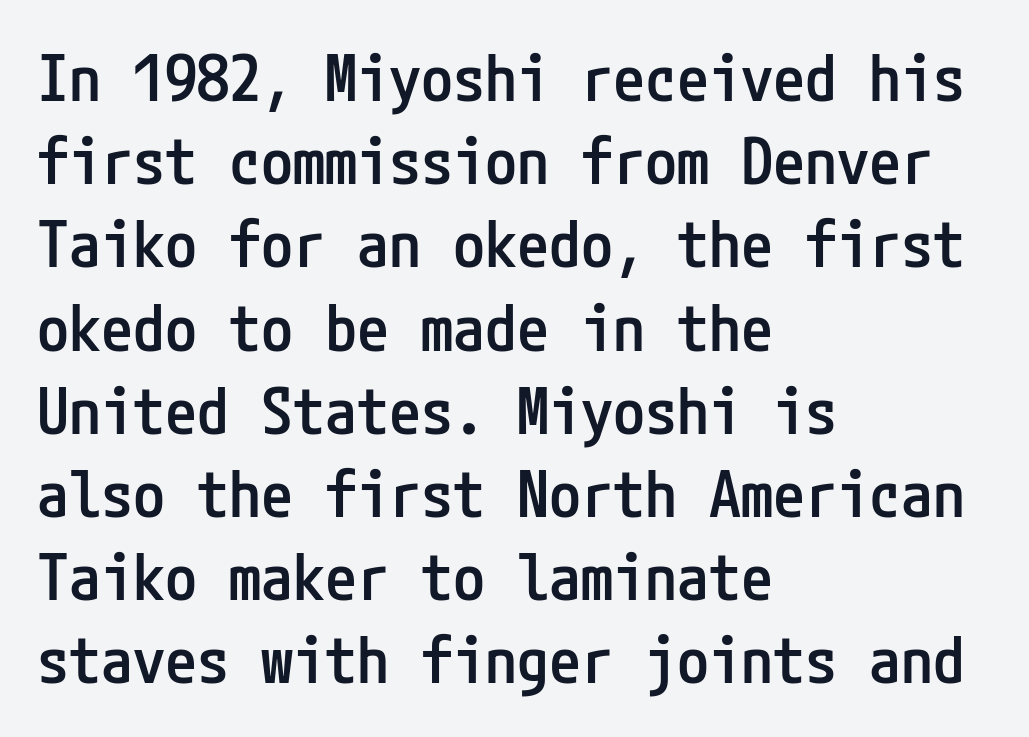
Q: Is the text bold? A: Semi-bold.
Q: Is the text italic (slanted)? A: No, it is upright.
Q: Is the typeface a serif or a sans-serif typeface? A: Sans-serif.
Q: Is the text underlined? A: No.
Q: How is the paragraph aligned? A: Left-aligned.
Q: Is the spacing between letters normal or unusually wide? A: Normal.
Q: Is the spacing between lines tight, normal or loose? A: Normal.
Q: Width (condensed, normal, or wide)? A: Condensed.
Q: Stroke contrast? A: Low.
Q: x-height? A: Medium.
